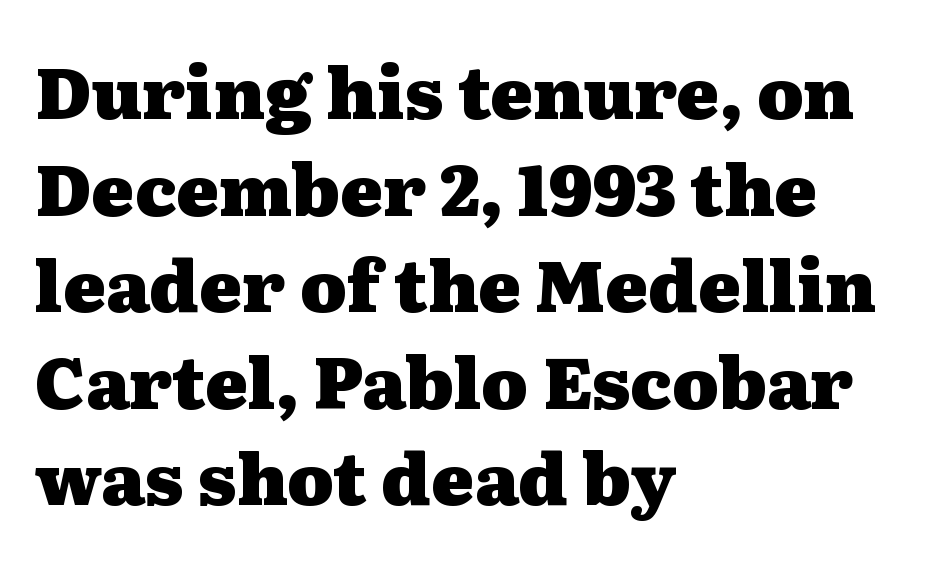
{"serif": "yes", "italic": "no", "bold": "yes", "weight": "heavy", "width": "wide", "stroke_contrast": "medium", "x_height": "medium", "monospaced": "no", "underline": "no", "align": "left", "line_spacing": "normal", "line_spacing_ratio": 1.36, "letter_spacing": "normal", "letter_spacing_em": 0.0, "glyph_px": 71}
